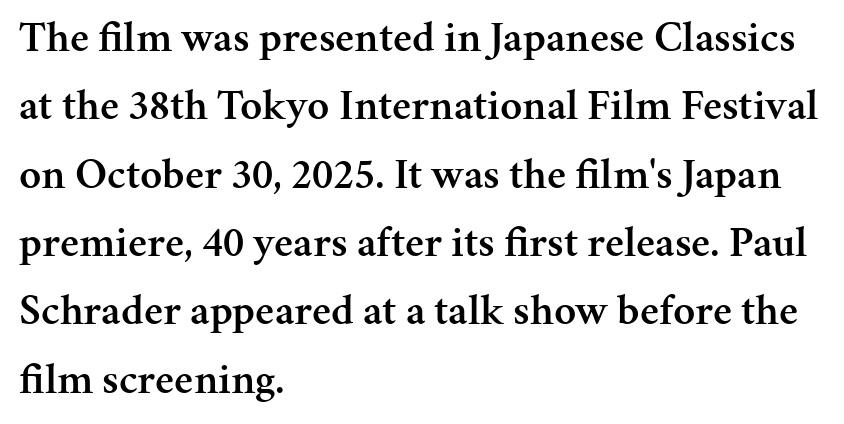
{"serif": "yes", "italic": "no", "bold": "semi", "weight": "semibold", "width": "normal", "stroke_contrast": "medium", "x_height": "medium", "monospaced": "no", "underline": "no", "align": "left", "line_spacing": "normal", "line_spacing_ratio": 1.59, "letter_spacing": "normal", "letter_spacing_em": 0.0, "glyph_px": 43}
